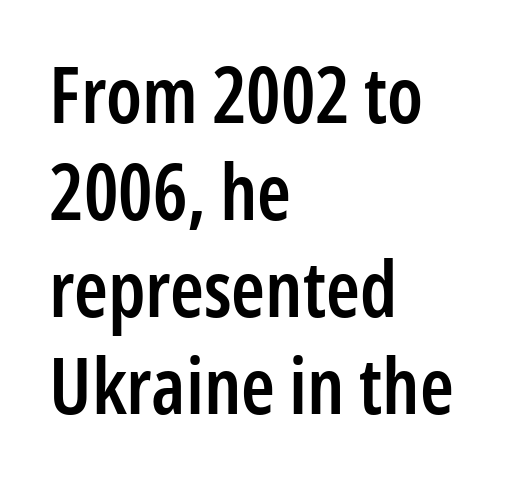
The image shows 77 px semibold, condensed sans-serif type, upright; set left-aligned, normal line spacing (1.26x), normal letter spacing, not underlined; low stroke contrast and a medium x-height.
